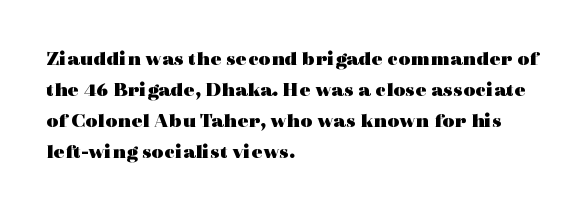
Q: Is the text bold? A: Yes.
Q: Is the text italic (slanted)? A: No, it is upright.
Q: Is the text underlined? A: No.
Q: How is the paragraph aligned? A: Left-aligned.
Q: Is the spacing between letters normal or unusually wide? A: Normal.
Q: Is the spacing between lines tight, normal or loose? A: Normal.
